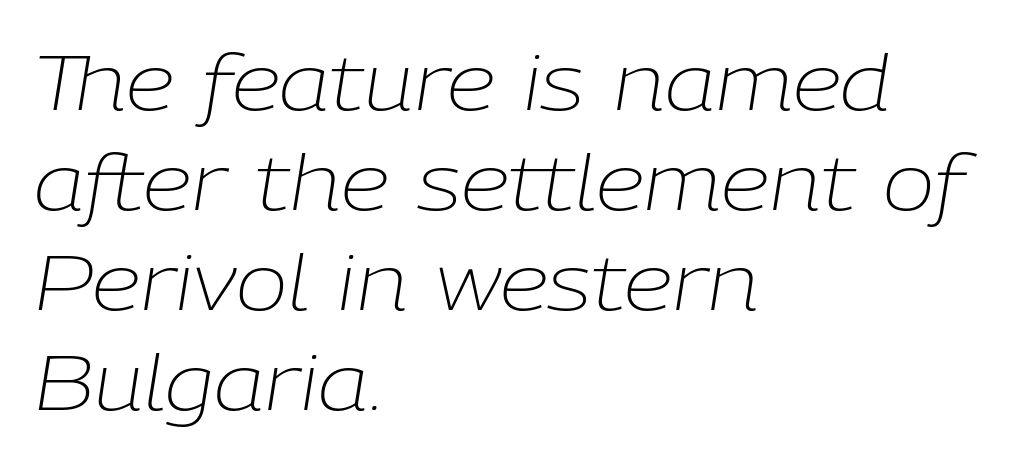
The image shows 78 px light type, italic (leaning right); set left-aligned, normal line spacing (1.28x), normal letter spacing, not underlined; low stroke contrast and a medium x-height.
